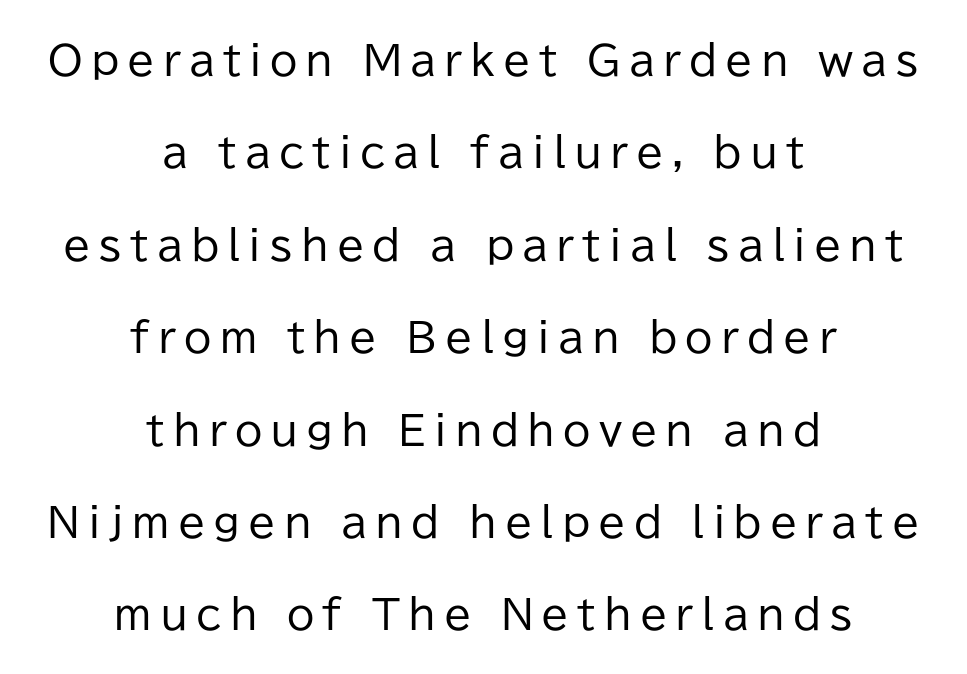
Ink coverage per letter is moderate at most. Nothing sits at the stroke ends, so this counts as sans-serif. Honestly, the rows look like they've been pulled way apart. Lines of text with bare space underneath.
